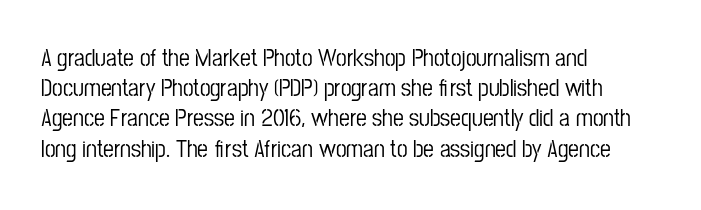
Q: Is the text italic (slanted)? A: No, it is upright.
Q: Is the text underlined? A: No.
Q: How is the paragraph aligned? A: Left-aligned.
Q: Is the spacing between letters normal or unusually wide? A: Normal.
Q: Is the spacing between lines tight, normal or loose? A: Normal.
